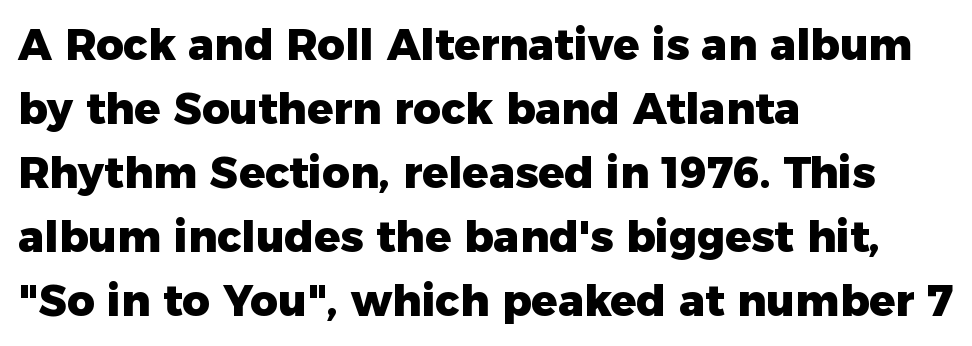
The letters stand straight up with perfectly vertical stems. The sample has been set heavy, in full bold. Here the glyphs are tracked normally, forming tight word shapes. Descenders hang freely into open space.
